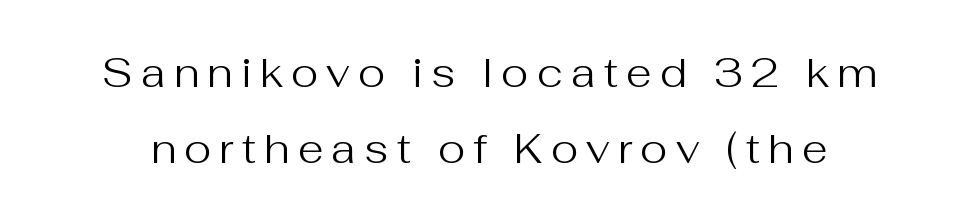
Every stem runs plumb, perpendicular to the baseline. The strokes carry an ordinary text weight at most. Only glyphs here, with clear space below each row. Do the characters align in a grid? No, the font is proportional.
